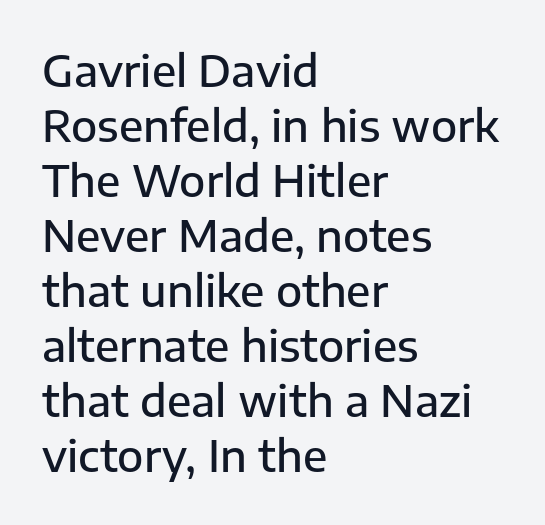
The image shows 43 px semibold sans-serif type, upright; set left-aligned, normal line spacing (1.28x), normal letter spacing, not underlined; low stroke contrast and a medium x-height.
